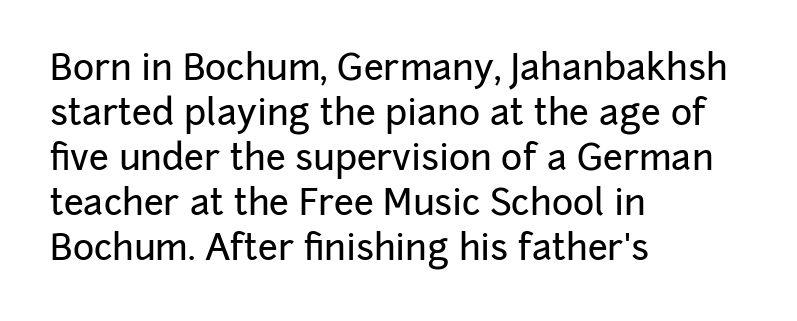
Q: Is the text italic (slanted)? A: No, it is upright.
Q: Is the typeface a serif or a sans-serif typeface? A: Sans-serif.
Q: Is the text underlined? A: No.
Q: How is the paragraph aligned? A: Left-aligned.
Q: Is the spacing between letters normal or unusually wide? A: Normal.
Q: Is the spacing between lines tight, normal or loose? A: Normal.
Q: Width (condensed, normal, or wide)? A: Normal.
Q: Stroke contrast? A: Low.
Q: x-height? A: Medium.
Q: Monospaced? A: No.
